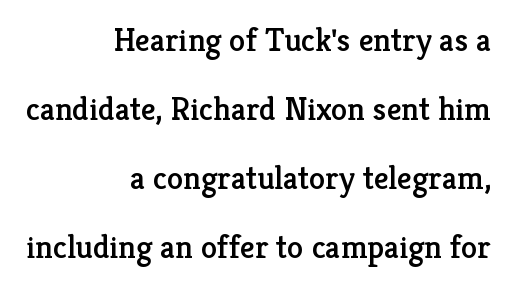
Q: Is the text italic (slanted)? A: No, it is upright.
Q: Is the typeface a serif or a sans-serif typeface? A: Serif.
Q: Is the text underlined? A: No.
Q: How is the paragraph aligned? A: Right-aligned.
Q: Is the spacing between letters normal or unusually wide? A: Normal.
Q: Is the spacing between lines tight, normal or loose? A: Loose.
Q: Width (condensed, normal, or wide)? A: Normal.
Q: Stroke contrast? A: Low.
Q: x-height? A: Medium.
Q: Monospaced? A: No.
